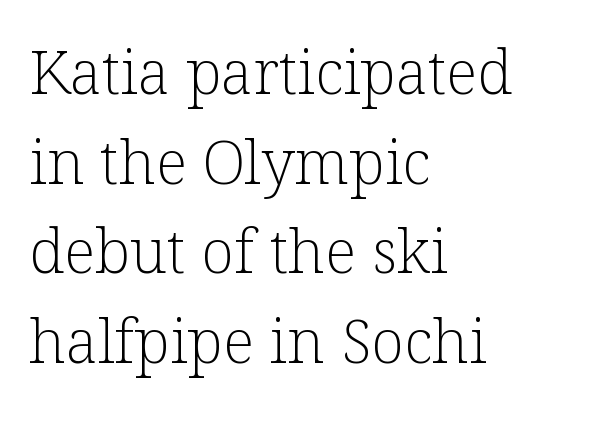
The paragraph has a hard left edge and a soft right edge. Descenders hang freely into open space. The face used here is seriffed, in the tradition of book romans. Each letter keeps its own natural width here, so spacing adapts to shape.
